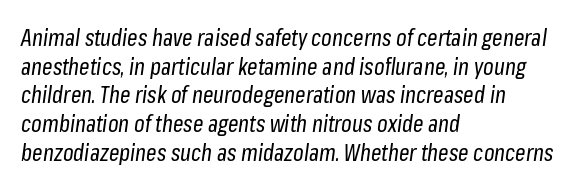
The image shows 23 px text type, italic (leaning right); set left-aligned, normal line spacing (1.25x), normal letter spacing, not underlined.
